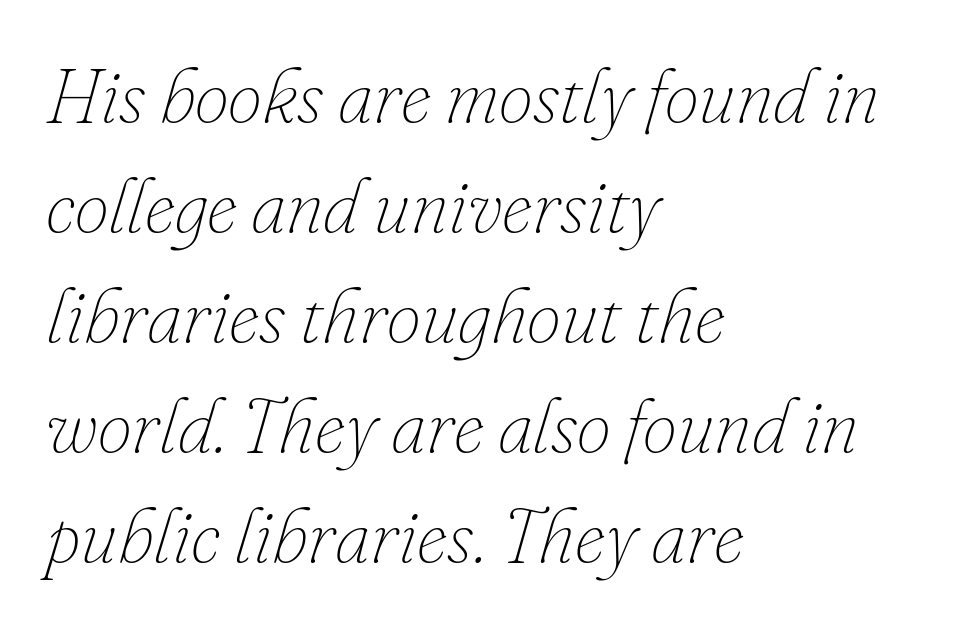
{"italic": "yes", "lean": "right", "slant_degrees": 16, "bold": "no", "weight": "thin", "width": "normal", "stroke_contrast": "low", "x_height": "small", "monospaced": "no", "underline": "no", "align": "left", "line_spacing": "normal", "line_spacing_ratio": 1.43, "letter_spacing": "normal", "letter_spacing_em": 0.0, "glyph_px": 77}
